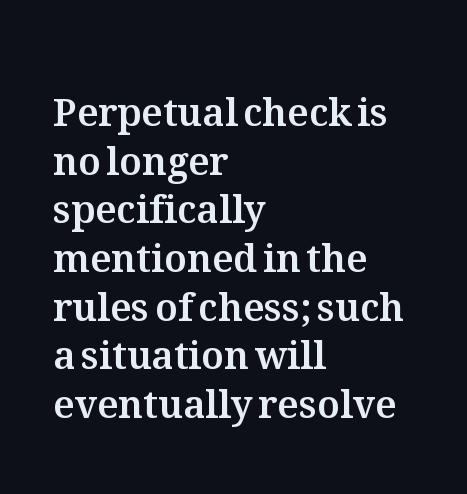
Q: Is the text italic (slanted)? A: No, it is upright.
Q: Is the text underlined? A: No.
Q: How is the paragraph aligned? A: Left-aligned.
Q: Is the spacing between letters normal or unusually wide? A: Normal.
Q: Is the spacing between lines tight, normal or loose? A: Normal.
Q: Width (condensed, normal, or wide)? A: Normal.
Q: Stroke contrast? A: Medium.
Q: x-height? A: Medium.
Q: Monospaced? A: No.
